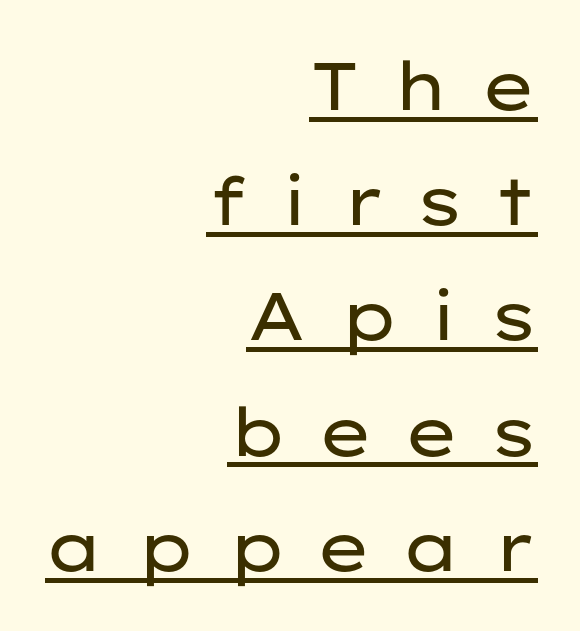
Q: Is the text bold? A: No.
Q: Is the text italic (slanted)? A: No, it is upright.
Q: Is the typeface a serif or a sans-serif typeface? A: Sans-serif.
Q: Is the text underlined? A: Yes.
Q: How is the paragraph aligned? A: Right-aligned.
Q: Is the spacing between letters normal or unusually wide? A: Unusually wide.
Q: Width (condensed, normal, or wide)? A: Wide.
Q: Stroke contrast? A: Low.
Q: x-height? A: Medium.
Q: Monospaced? A: No.
